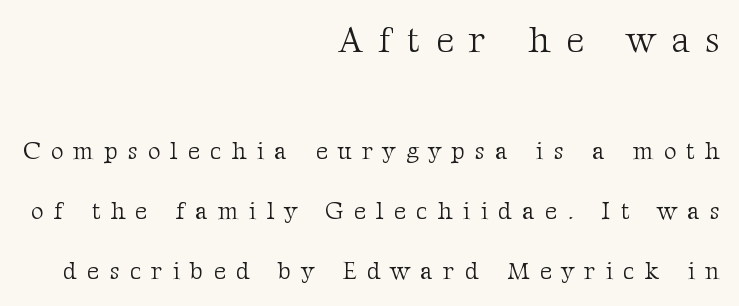
Q: Is the text bold? A: No.
Q: Is the text italic (slanted)? A: No, it is upright.
Q: Is the typeface a serif or a sans-serif typeface? A: Serif.
Q: Is the text underlined? A: No.
Q: How is the paragraph aligned? A: Right-aligned.
Q: Is the spacing between letters normal or unusually wide? A: Unusually wide.
Q: Is the spacing between lines tight, normal or loose? A: Loose.
Q: Which block of text is set in a larger size, the first (top) or the second (bottom)? A: The first (top) one.
Q: Width (condensed, normal, or wide)? A: Normal.
Q: Stroke contrast? A: Medium.
Q: x-height? A: Medium.
Q: Monospaced? A: No.
